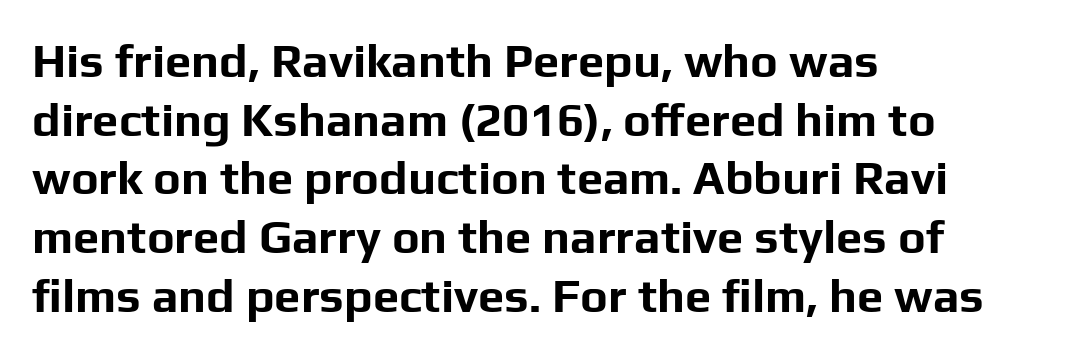
{"serif": "no", "italic": "no", "bold": "yes", "weight": "bold", "width": "normal", "stroke_contrast": "low", "x_height": "medium", "monospaced": "no", "underline": "no", "align": "left", "line_spacing": "normal", "line_spacing_ratio": 1.25, "letter_spacing": "normal", "letter_spacing_em": 0.0, "glyph_px": 47}
